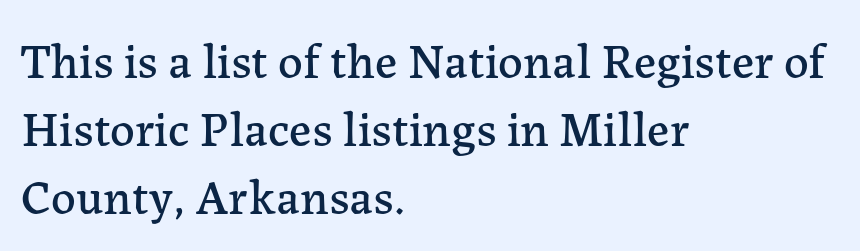
{"serif": "yes", "italic": "no", "width": "normal", "stroke_contrast": "low", "x_height": "medium", "monospaced": "no", "underline": "no", "align": "left", "line_spacing": "normal", "line_spacing_ratio": 1.39, "letter_spacing": "normal", "letter_spacing_em": 0.0, "glyph_px": 49}
